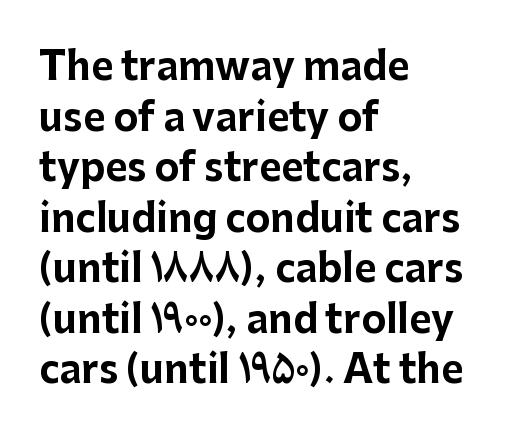
The image shows 38 px bold sans-serif type, upright; set left-aligned, normal line spacing (1.33x), normal letter spacing, not underlined; low stroke contrast and a medium x-height.
